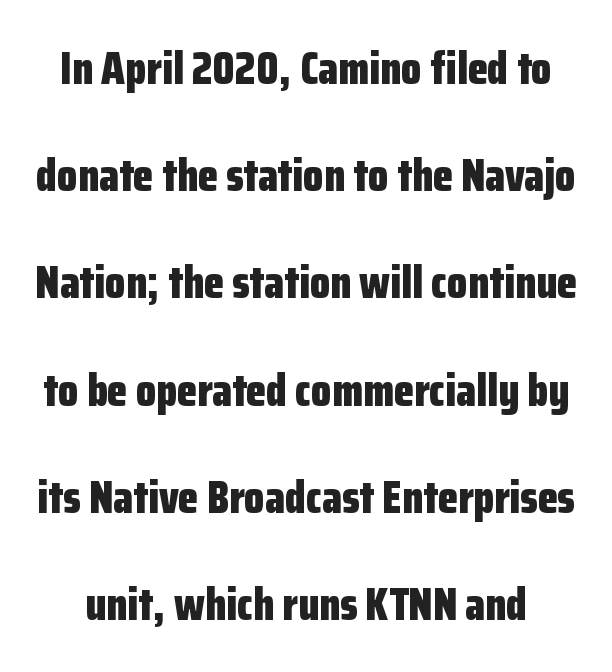
Q: Is the text bold? A: Yes.
Q: Is the text italic (slanted)? A: No, it is upright.
Q: Is the typeface a serif or a sans-serif typeface? A: Sans-serif.
Q: Is the text underlined? A: No.
Q: Is the spacing between letters normal or unusually wide? A: Normal.
Q: Is the spacing between lines tight, normal or loose? A: Loose.
Q: Width (condensed, normal, or wide)? A: Condensed.
Q: Stroke contrast? A: Low.
Q: x-height? A: Medium.
Q: Monospaced? A: No.
